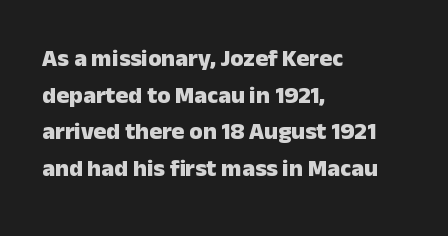
The image shows 24 px bold type, upright; set left-aligned, normal line spacing (1.53x), normal letter spacing, not underlined.
